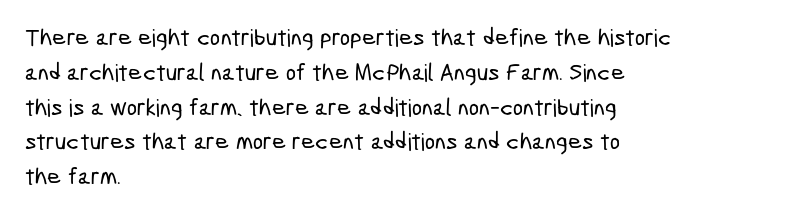
Line starts are locked; line ends wander. Does the leading feel generous? No, just average. Only glyphs here, with clear space below each row. This rendering leaves character spacing at its baseline value.
